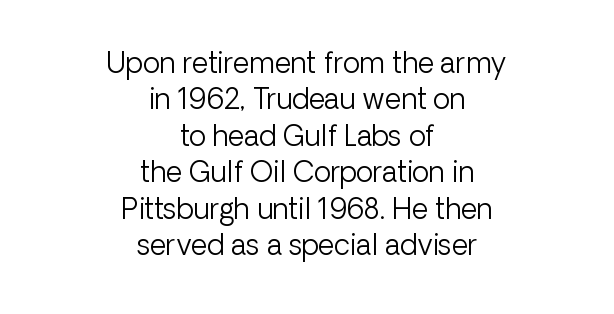
Q: Is the text bold? A: No.
Q: Is the text italic (slanted)? A: No, it is upright.
Q: Is the typeface a serif or a sans-serif typeface? A: Sans-serif.
Q: Is the text underlined? A: No.
Q: How is the paragraph aligned? A: Centered.
Q: Is the spacing between letters normal or unusually wide? A: Normal.
Q: Is the spacing between lines tight, normal or loose? A: Normal.
Q: Width (condensed, normal, or wide)? A: Normal.
Q: Stroke contrast? A: Low.
Q: x-height? A: Medium.
Q: Monospaced? A: No.
